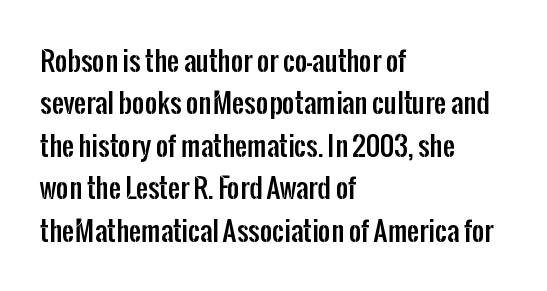
{"italic": "no", "underline": "no", "align": "left", "line_spacing": "normal", "line_spacing_ratio": 1.57, "letter_spacing": "normal", "letter_spacing_em": 0.0, "glyph_px": 27}
